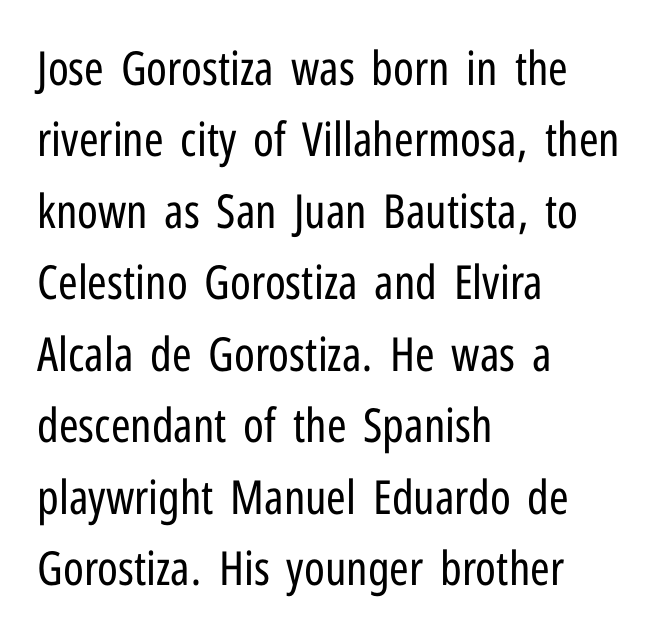
{"serif": "no", "italic": "no", "bold": "no", "weight": "regular", "width": "condensed", "stroke_contrast": "low", "x_height": "medium", "monospaced": "no", "underline": "no", "align": "left", "line_spacing": "normal", "line_spacing_ratio": 1.52, "letter_spacing": "normal", "letter_spacing_em": 0.0, "glyph_px": 47}
